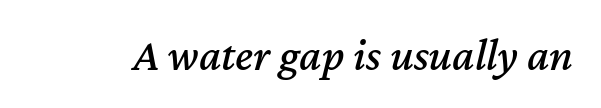
Q: Is the text italic (slanted)? A: Yes, it leans right by about 12 degrees.
Q: Is the text underlined? A: No.
Q: Is the spacing between letters normal or unusually wide? A: Normal.
Q: Width (condensed, normal, or wide)? A: Normal.
Q: Stroke contrast? A: Medium.
Q: x-height? A: Medium.
Q: Monospaced? A: No.
